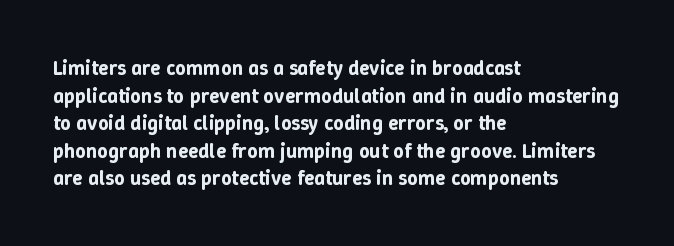
Line starts are locked; line ends wander. Leading matches the norm, producing a regular column. Characters remain perfectly vertical along every line. The area under the type is left untouched. Caption: standard tracking, unaltered.
